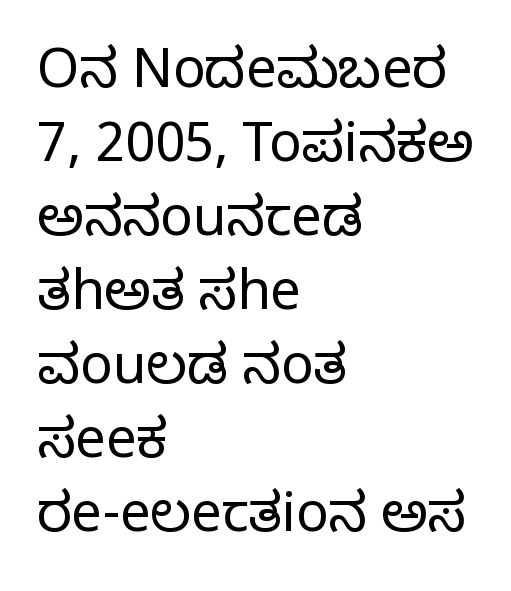
Honestly, the row spacing looks completely unremarkable. Nobody drew a line under any word here. The passage shown is not bold in any degree. One-word summary of the alignment: left. Does extra space separate the letters? No, they use regular spacing. The face used here is proportionally spaced, like ordinary book or web type.
